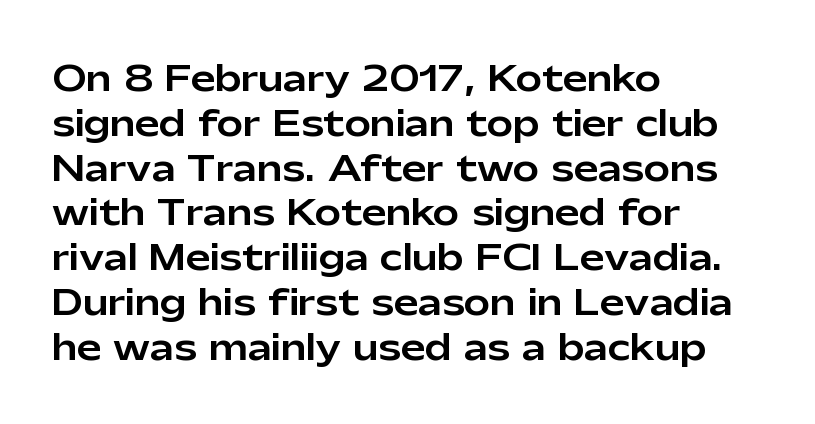
Q: Is the text italic (slanted)? A: No, it is upright.
Q: Is the typeface a serif or a sans-serif typeface? A: Sans-serif.
Q: Is the text underlined? A: No.
Q: How is the paragraph aligned? A: Left-aligned.
Q: Is the spacing between letters normal or unusually wide? A: Normal.
Q: Is the spacing between lines tight, normal or loose? A: Normal.
Q: Width (condensed, normal, or wide)? A: Normal.
Q: Stroke contrast? A: Low.
Q: x-height? A: Medium.
Q: Monospaced? A: No.
